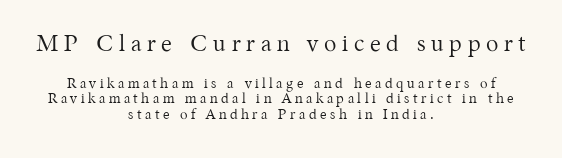
The image shows 23 px text type, upright; set centered, tight line spacing (1.11x), unusually wide letter spacing (+0.25 em), not underlined; the first (top) block is 1.64x larger.
